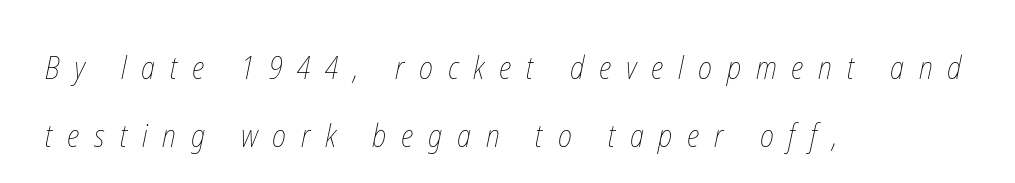
{"bold": "no", "weight": "thin", "width": "condensed", "stroke_contrast": "low", "x_height": "medium", "monospaced": "no", "underline": "no", "align": "left", "line_spacing": "loose", "line_spacing_ratio": 2.18, "letter_spacing": "wide", "letter_spacing_em": 0.48, "glyph_px": 31}
